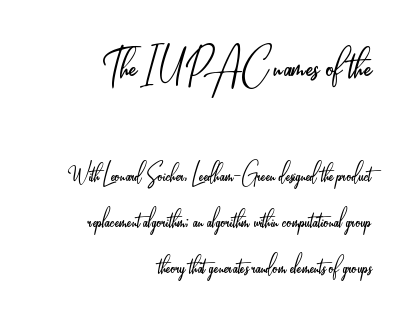
One-word summary of the alignment: right. The passage shown begins with its larger block and ends with its smaller one. Honestly, the row spacing looks completely unremarkable. Caption: face not bold, strokes unweighted. This sample uses plain, unmodified letter spacing. Check under the words: just untouched page.
